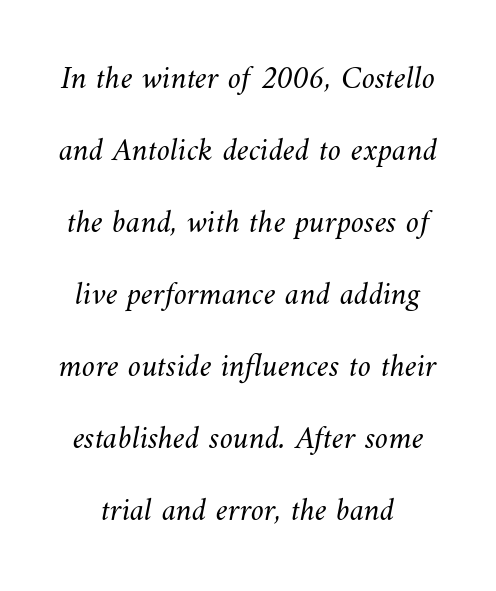
Q: Is the text bold? A: No.
Q: Is the text underlined? A: No.
Q: Is the spacing between letters normal or unusually wide? A: Normal.
Q: Is the spacing between lines tight, normal or loose? A: Loose.
Q: Width (condensed, normal, or wide)? A: Normal.
Q: Stroke contrast? A: Medium.
Q: x-height? A: Small.
Q: Monospaced? A: No.
